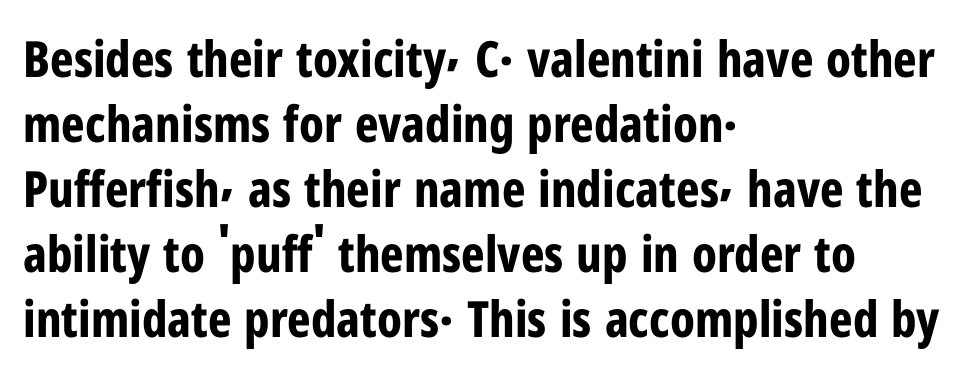
{"serif": "no", "italic": "no", "bold": "yes", "weight": "bold", "width": "condensed", "stroke_contrast": "low", "x_height": "medium", "monospaced": "no", "underline": "no", "align": "left", "line_spacing": "normal", "line_spacing_ratio": 1.3, "letter_spacing": "normal", "letter_spacing_em": 0.0, "glyph_px": 50}
